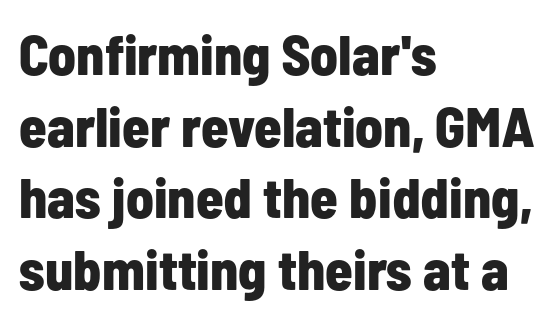
Caption: standard tracking, unaltered. Italic: no, the glyphs are upright roman. To sum up the face: it is a sans, with no serifs. How heavy is the stroke? Heavy — this is a bold. Any mark beneath the type? The region is blank. The rendering uses a moderate line-height, typical for paragraphs.
